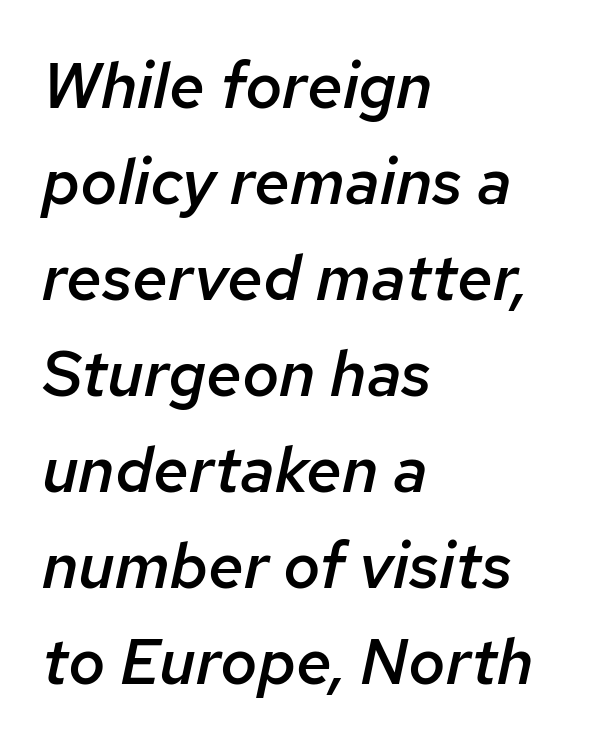
Q: Is the text bold? A: Semi-bold.
Q: Is the text italic (slanted)? A: Yes, it leans right by about 12 degrees.
Q: Is the text underlined? A: No.
Q: How is the paragraph aligned? A: Left-aligned.
Q: Is the spacing between letters normal or unusually wide? A: Normal.
Q: Is the spacing between lines tight, normal or loose? A: Normal.
Q: Width (condensed, normal, or wide)? A: Normal.
Q: Stroke contrast? A: Low.
Q: x-height? A: Medium.
Q: Monospaced? A: No.
